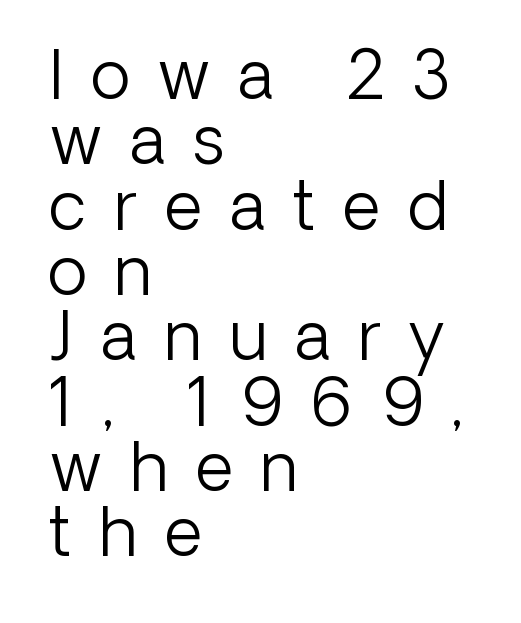
Q: Is the text bold? A: No.
Q: Is the text italic (slanted)? A: No, it is upright.
Q: Is the typeface a serif or a sans-serif typeface? A: Sans-serif.
Q: Is the text underlined? A: No.
Q: How is the paragraph aligned? A: Left-aligned.
Q: Is the spacing between letters normal or unusually wide? A: Unusually wide.
Q: Is the spacing between lines tight, normal or loose? A: Tight.
Q: Width (condensed, normal, or wide)? A: Normal.
Q: Stroke contrast? A: Low.
Q: x-height? A: Medium.
Q: Monospaced? A: No.
